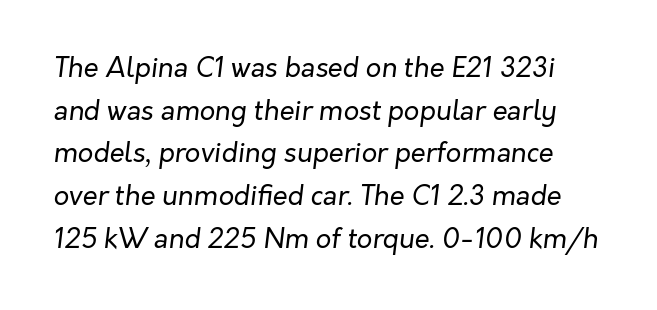
{"italic": "yes", "lean": "right", "slant_degrees": 7, "bold": "no", "underline": "no", "line_spacing": "normal", "line_spacing_ratio": 1.58, "letter_spacing": "normal", "letter_spacing_em": 0.0, "glyph_px": 27}
